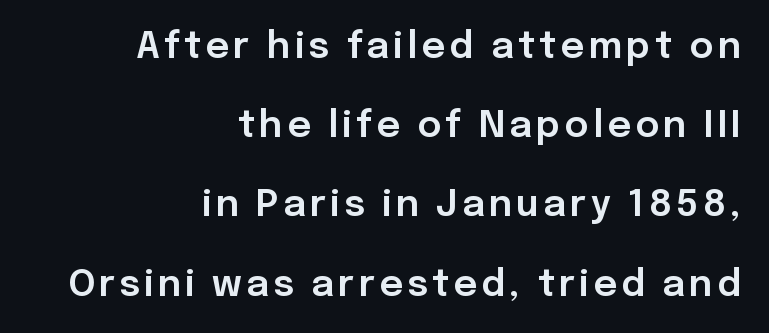
The image shows 37 px sans-serif type, upright; set right-aligned, loose line spacing (2.14x), not underlined; low stroke contrast and a medium x-height.
